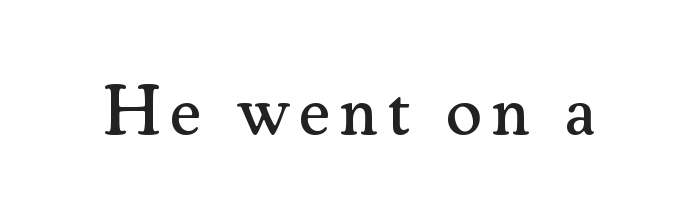
Q: Is the text italic (slanted)? A: No, it is upright.
Q: Is the typeface a serif or a sans-serif typeface? A: Serif.
Q: Is the text underlined? A: No.
Q: Width (condensed, normal, or wide)? A: Normal.
Q: Stroke contrast? A: Medium.
Q: x-height? A: Small.
Q: Monospaced? A: No.
